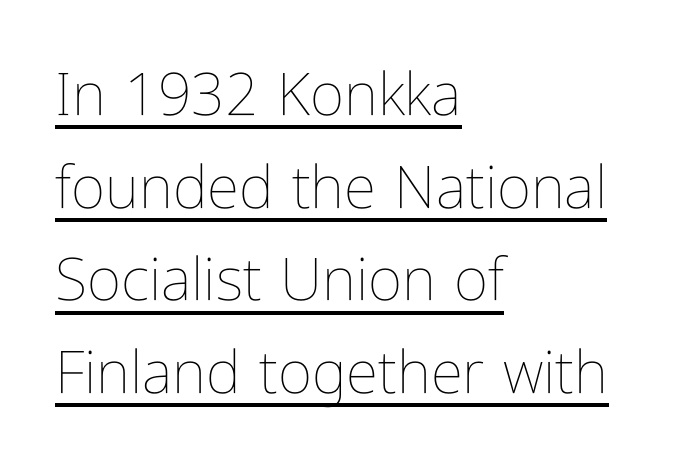
{"italic": "no", "bold": "no", "weight": "thin", "width": "condensed", "stroke_contrast": "low", "x_height": "medium", "monospaced": "no", "underline": "yes", "align": "left", "line_spacing": "normal", "line_spacing_ratio": 1.57, "letter_spacing": "normal", "letter_spacing_em": 0.0, "glyph_px": 59}
